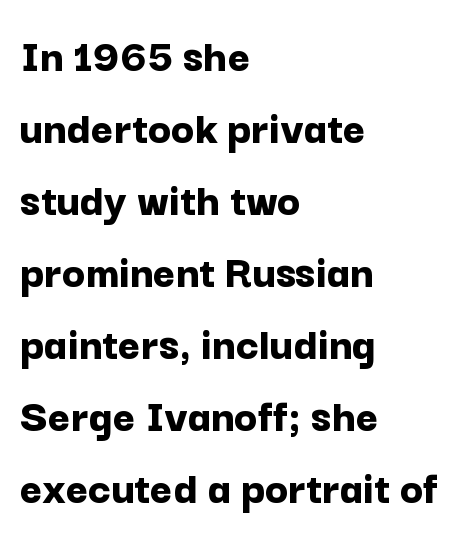
Q: Is the text bold? A: Yes.
Q: Is the text italic (slanted)? A: No, it is upright.
Q: Is the typeface a serif or a sans-serif typeface? A: Sans-serif.
Q: Is the text underlined? A: No.
Q: How is the paragraph aligned? A: Left-aligned.
Q: Is the spacing between letters normal or unusually wide? A: Normal.
Q: Is the spacing between lines tight, normal or loose? A: Normal.
Q: Width (condensed, normal, or wide)? A: Normal.
Q: Stroke contrast? A: Low.
Q: x-height? A: Medium.
Q: Monospaced? A: No.
